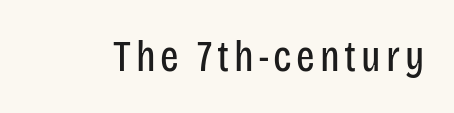
The image shows 44 px regular-weight, condensed sans-serif type, upright; set not underlined; low stroke contrast and a large x-height.
